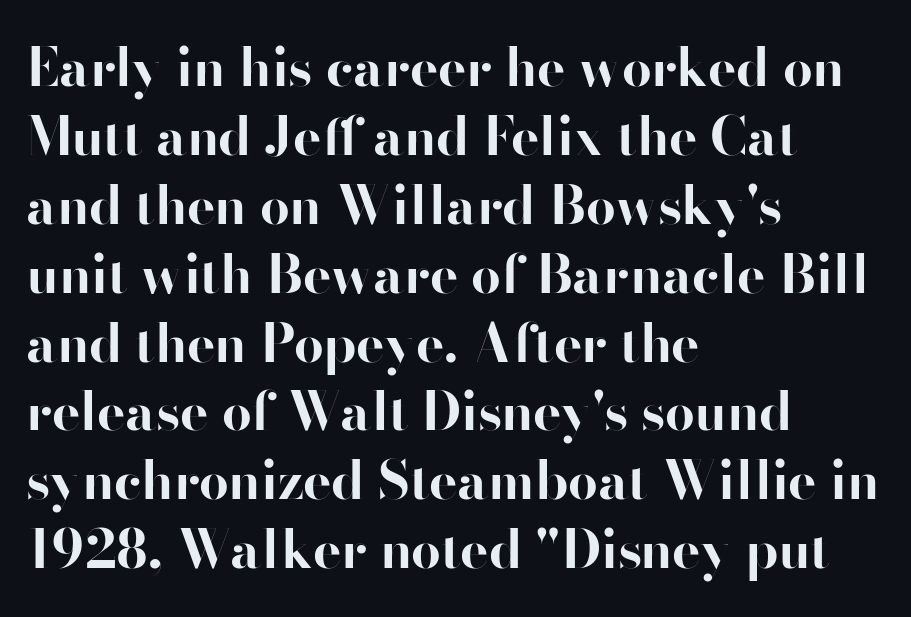
In terms of letterform style, serifs are entirely absent. Students, observe: this is what conventionally led text looks like. Tracking here is standard; glyphs follow each other at the usual distance. Varying glyph widths throughout — classic text-font behaviour.
